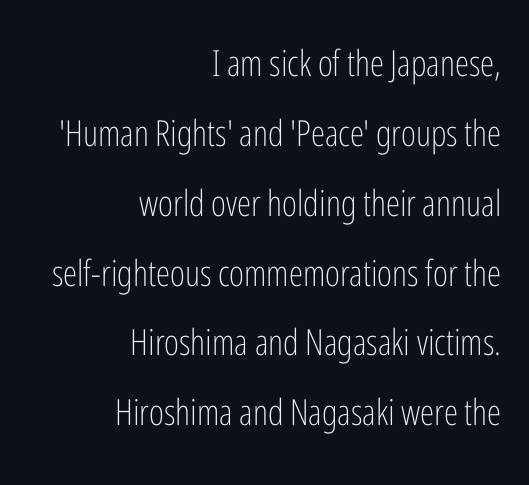
{"serif": "no", "italic": "no", "bold": "no", "weight": "light", "width": "condensed", "stroke_contrast": "low", "x_height": "medium", "monospaced": "no", "underline": "no", "align": "right", "line_spacing": "loose", "line_spacing_ratio": 1.94, "letter_spacing": "normal", "letter_spacing_em": 0.0, "glyph_px": 36}
